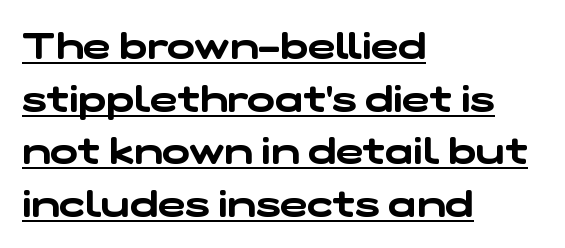
Q: Is the typeface a serif or a sans-serif typeface? A: Sans-serif.
Q: Is the text underlined? A: Yes.
Q: How is the paragraph aligned? A: Left-aligned.
Q: Is the spacing between letters normal or unusually wide? A: Normal.
Q: Is the spacing between lines tight, normal or loose? A: Normal.
Q: Width (condensed, normal, or wide)? A: Wide.
Q: Stroke contrast? A: Low.
Q: x-height? A: Medium.
Q: Monospaced? A: No.
